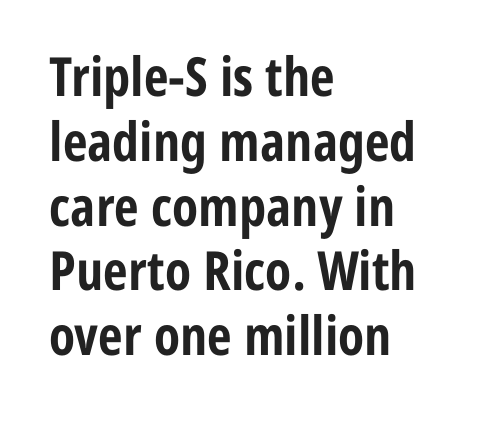
Caption: standard tracking, unaltered. Does the weight exceed regular? Yes, all the way to bold. Horizontally, the lines are justified to the leading edge only. Check under the words: just untouched page. Note: no serifs on the glyphs. You can tell it's not italic because the verticals are truly vertical.
